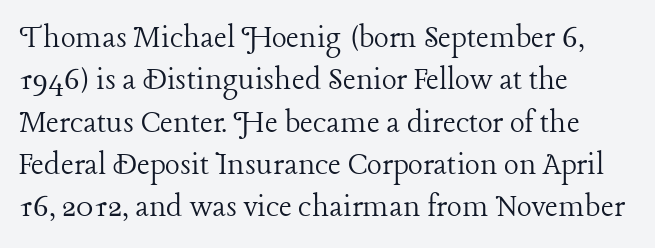
Q: Is the text bold? A: No.
Q: Is the text italic (slanted)? A: No, it is upright.
Q: Is the typeface a serif or a sans-serif typeface? A: Serif.
Q: Is the text underlined? A: No.
Q: How is the paragraph aligned? A: Left-aligned.
Q: Is the spacing between letters normal or unusually wide? A: Normal.
Q: Width (condensed, normal, or wide)? A: Normal.
Q: Stroke contrast? A: Low.
Q: x-height? A: Medium.
Q: Monospaced? A: No.
